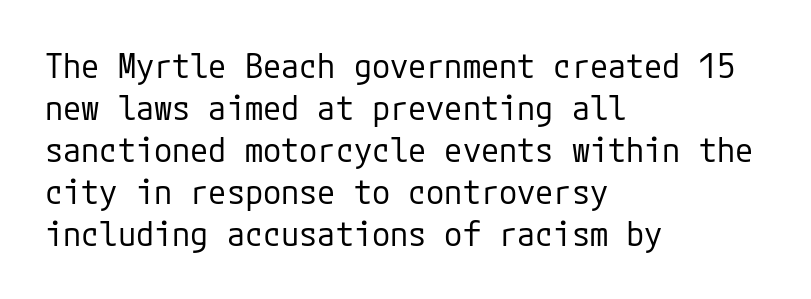
The image shows 33 px regular-weight sans-serif type, upright; set left-aligned, normal line spacing (1.27x), normal letter spacing, not underlined; low stroke contrast and a medium x-height.
